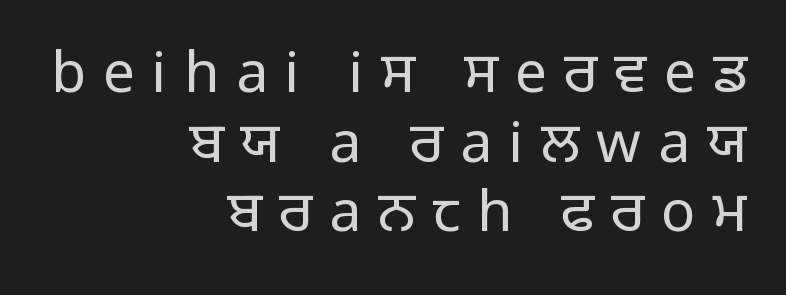
Q: Is the text bold? A: No.
Q: Is the text italic (slanted)? A: No, it is upright.
Q: Is the typeface a serif or a sans-serif typeface? A: Sans-serif.
Q: Is the text underlined? A: No.
Q: How is the paragraph aligned? A: Right-aligned.
Q: Is the spacing between letters normal or unusually wide? A: Unusually wide.
Q: Width (condensed, normal, or wide)? A: Normal.
Q: Stroke contrast? A: Low.
Q: x-height? A: Medium.
Q: Monospaced? A: No.
